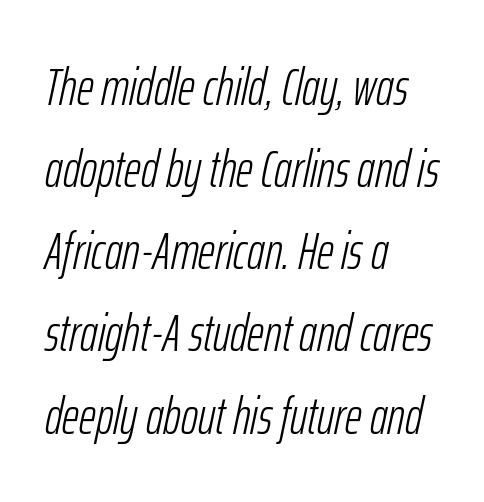
{"italic": "yes", "lean": "right", "slant_degrees": 12, "bold": "no", "weight": "light", "width": "condensed", "stroke_contrast": "low", "x_height": "medium", "monospaced": "no", "underline": "no", "align": "left", "line_spacing": "normal", "line_spacing_ratio": 1.58, "letter_spacing": "normal", "letter_spacing_em": 0.0, "glyph_px": 52}
